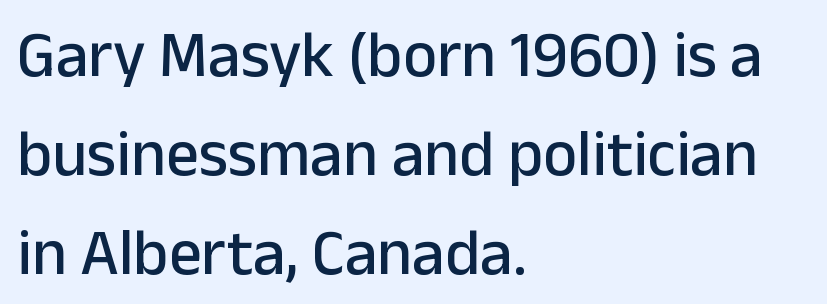
Clear beneath every line of the passage. Which margin do the lines hug? The left one — the right edge is uneven. Characters follow at the spacing the type designer built in. The letters advance in unequal steps, a hallmark of proportional type. Regarding serifs, this sample does without them.
